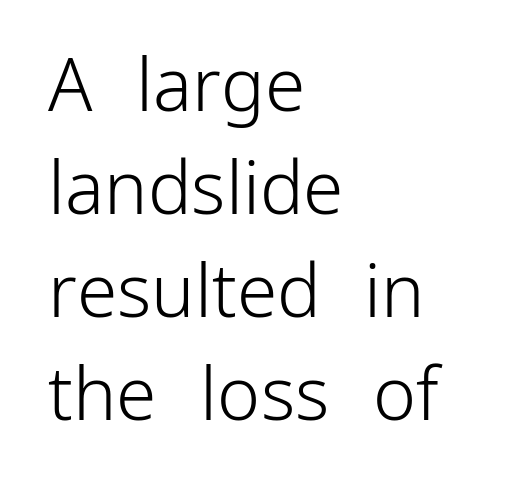
The image shows 73 px light sans-serif type, upright; set left-aligned, normal line spacing (1.41x), normal letter spacing, not underlined; low stroke contrast and a medium x-height.
